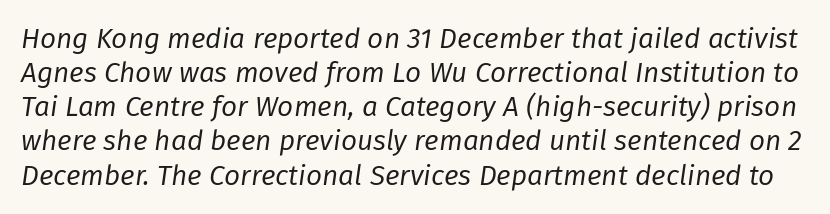
Nobody touched the tracking dial on this one. A typesetter would call this proportional, since set widths differ per character. Beneath every word, the page is bare. The strokes are not fattened; the text isn't bold. The face used here has a pronounced slope to its letters.
